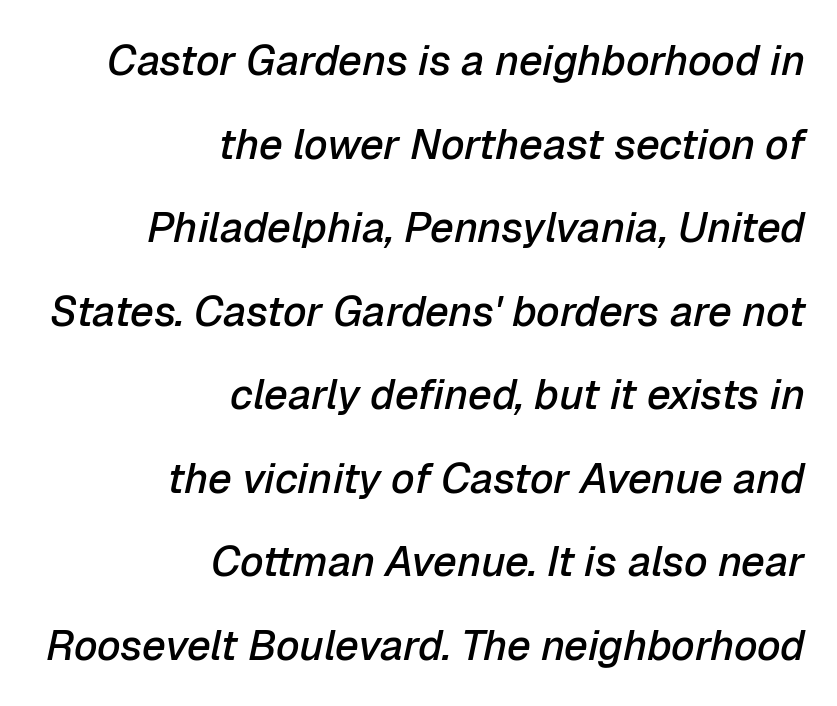
{"italic": "yes", "lean": "right", "slant_degrees": 12, "bold": "semi", "weight": "semibold", "width": "normal", "stroke_contrast": "low", "x_height": "medium", "monospaced": "no", "underline": "no", "align": "right", "line_spacing": "loose", "line_spacing_ratio": 1.99, "letter_spacing": "normal", "letter_spacing_em": 0.0, "glyph_px": 42}
